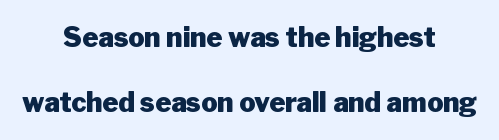
The image shows 27 px bold type, upright; set centered, loose line spacing (2.42x), normal letter spacing, not underlined.
